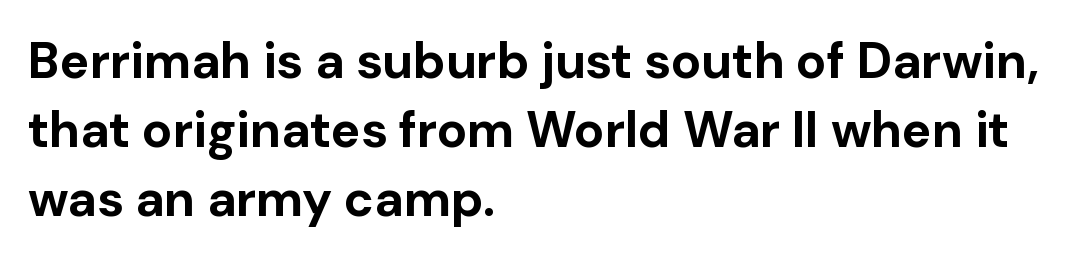
The image shows 50 px bold sans-serif type, upright; set left-aligned, normal line spacing (1.38x), normal letter spacing, not underlined; low stroke contrast and a medium x-height.
